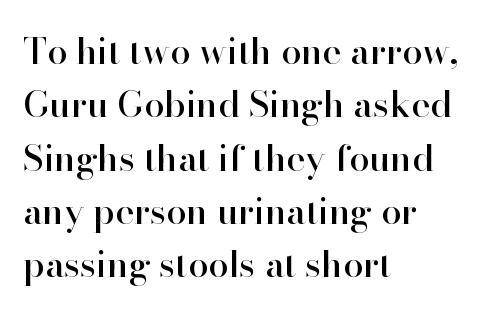
The image shows 36 px serif type, upright; set left-aligned, normal line spacing (1.48x), normal letter spacing, not underlined; high stroke contrast and a small x-height.
